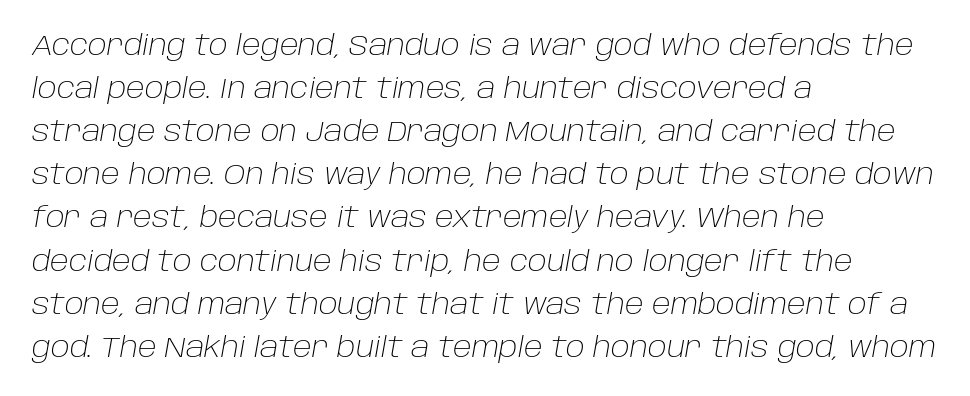
Q: Is the text bold? A: No.
Q: Is the text italic (slanted)? A: Yes, it leans right by about 10 degrees.
Q: Is the text underlined? A: No.
Q: How is the paragraph aligned? A: Left-aligned.
Q: Is the spacing between letters normal or unusually wide? A: Normal.
Q: Is the spacing between lines tight, normal or loose? A: Normal.
Q: Width (condensed, normal, or wide)? A: Normal.
Q: Stroke contrast? A: Low.
Q: x-height? A: Large.
Q: Monospaced? A: No.
